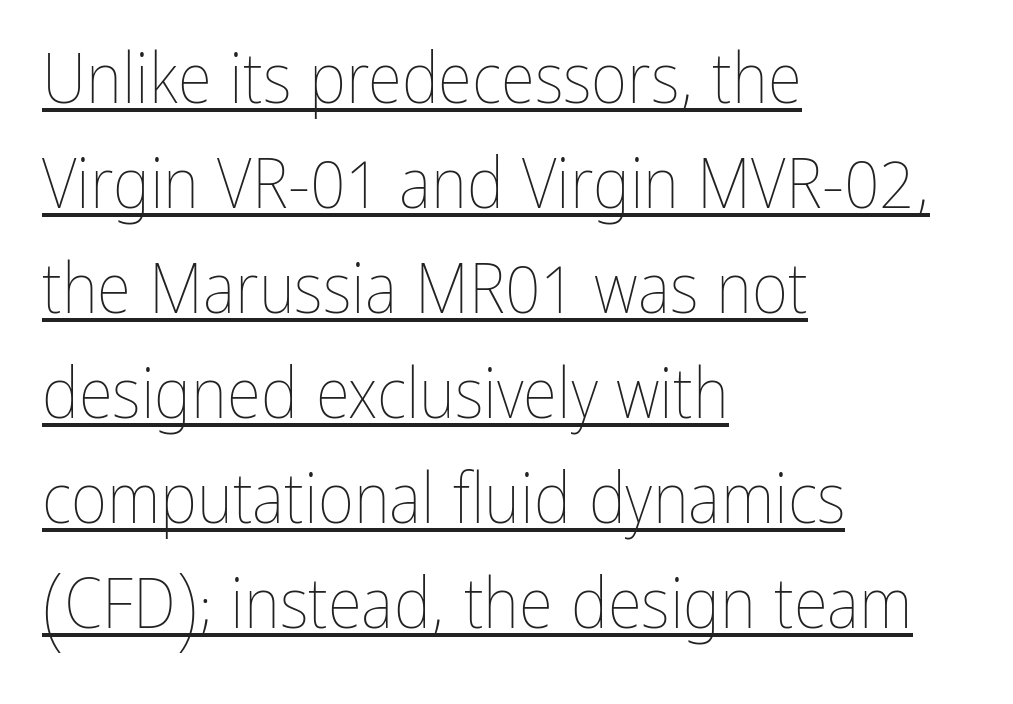
{"italic": "no", "bold": "no", "weight": "thin", "width": "condensed", "stroke_contrast": "low", "x_height": "medium", "monospaced": "no", "underline": "yes", "align": "left", "line_spacing": "normal", "line_spacing_ratio": 1.5, "letter_spacing": "normal", "letter_spacing_em": 0.0, "glyph_px": 70}
